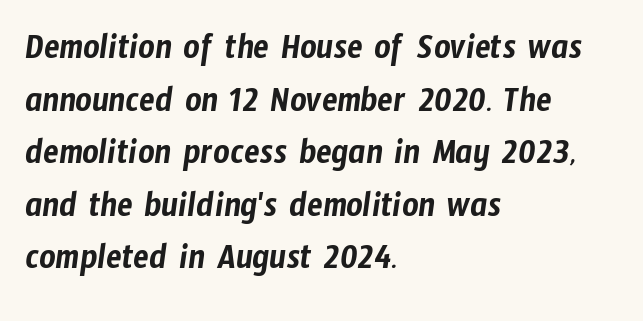
Q: Is the typeface a serif or a sans-serif typeface? A: Sans-serif.
Q: Is the text underlined? A: No.
Q: How is the paragraph aligned? A: Left-aligned.
Q: Is the spacing between letters normal or unusually wide? A: Normal.
Q: Is the spacing between lines tight, normal or loose? A: Normal.
Q: Width (condensed, normal, or wide)? A: Condensed.
Q: Stroke contrast? A: Low.
Q: x-height? A: Medium.
Q: Monospaced? A: No.
